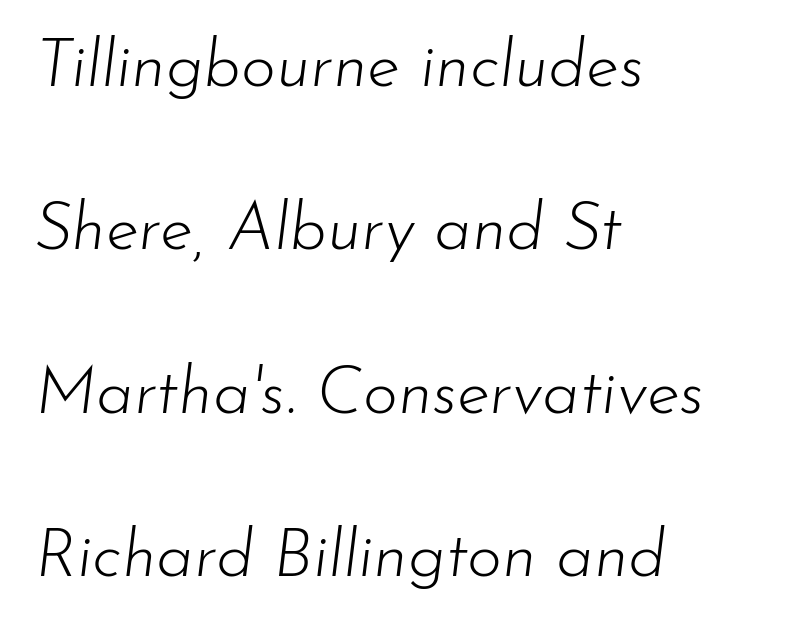
Q: Is the text bold? A: No.
Q: Is the text italic (slanted)? A: Yes, it leans right by about 7 degrees.
Q: Is the text underlined? A: No.
Q: How is the paragraph aligned? A: Left-aligned.
Q: Is the spacing between letters normal or unusually wide? A: Normal.
Q: Is the spacing between lines tight, normal or loose? A: Loose.
Q: Width (condensed, normal, or wide)? A: Normal.
Q: Stroke contrast? A: Low.
Q: x-height? A: Small.
Q: Monospaced? A: No.
